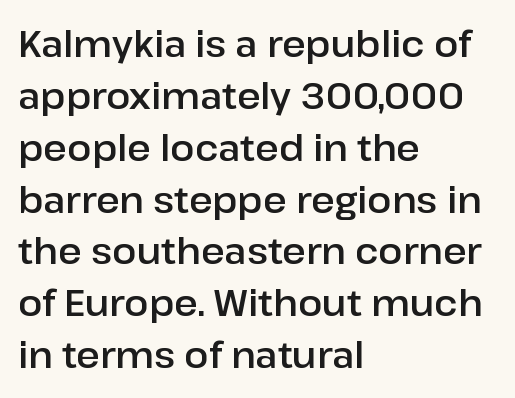
Q: Is the text italic (slanted)? A: No, it is upright.
Q: Is the typeface a serif or a sans-serif typeface? A: Sans-serif.
Q: Is the text underlined? A: No.
Q: How is the paragraph aligned? A: Left-aligned.
Q: Is the spacing between letters normal or unusually wide? A: Normal.
Q: Is the spacing between lines tight, normal or loose? A: Normal.
Q: Width (condensed, normal, or wide)? A: Normal.
Q: Stroke contrast? A: Low.
Q: x-height? A: Medium.
Q: Monospaced? A: No.
